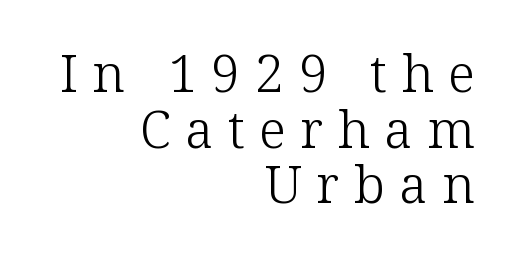
Heaviness? Minimal to ordinary, like unemphasized prose. Observe the serifs anchoring each vertical stroke in this sample. This sample is right-justified, so line beginnings fall wherever the words allow. Quick note: interline space is minimal. A typesetter would call this proportional, since set widths differ per character. The string is rendered with underlining switched off.
